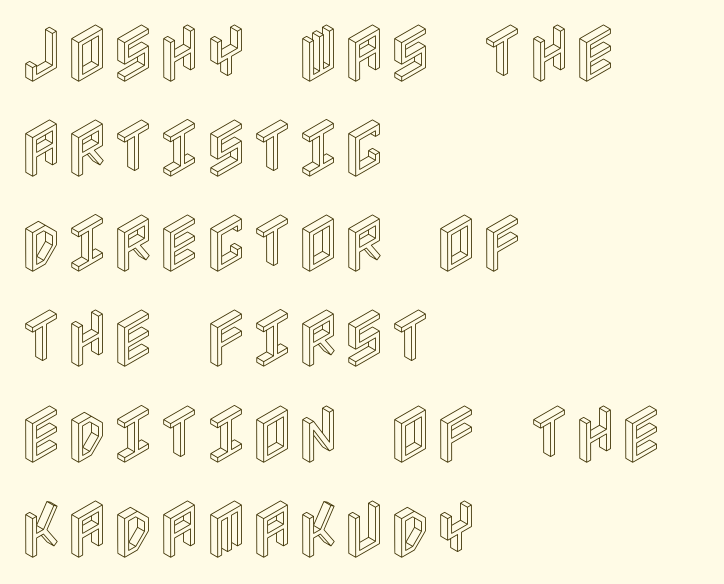
The image shows 63 px condensed type, upright; set left-aligned, normal line spacing (1.51x), normal letter spacing, not underlined; a large x-height.
